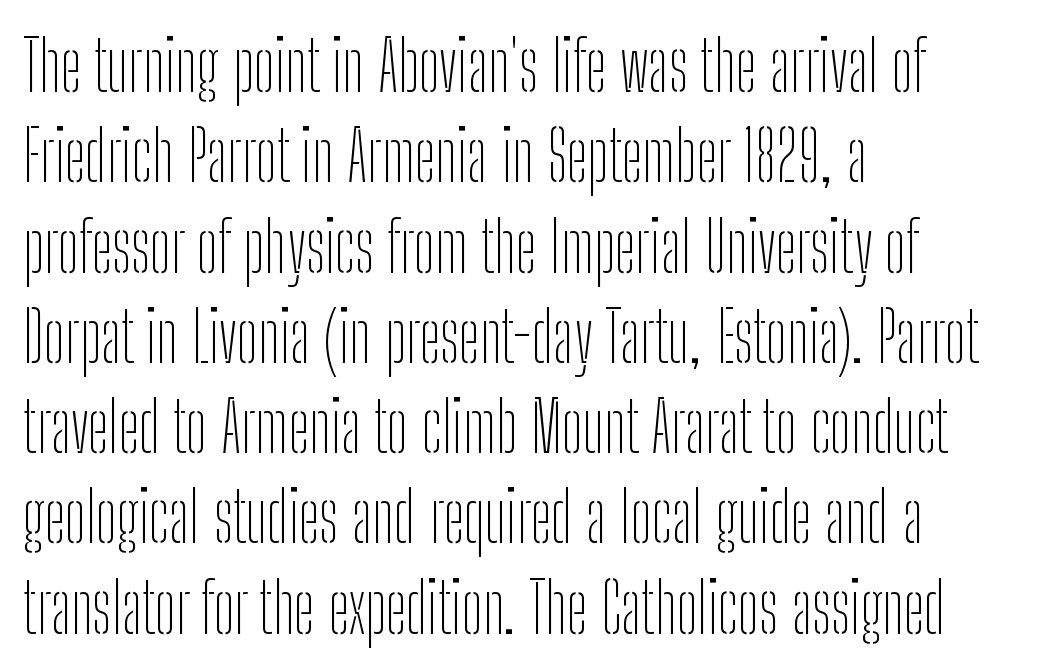
Q: Is the text bold? A: No.
Q: Is the text italic (slanted)? A: No, it is upright.
Q: Is the typeface a serif or a sans-serif typeface? A: Sans-serif.
Q: Is the text underlined? A: No.
Q: How is the paragraph aligned? A: Left-aligned.
Q: Is the spacing between letters normal or unusually wide? A: Normal.
Q: Is the spacing between lines tight, normal or loose? A: Normal.
Q: Width (condensed, normal, or wide)? A: Condensed.
Q: Stroke contrast? A: Low.
Q: x-height? A: Medium.
Q: Monospaced? A: No.
